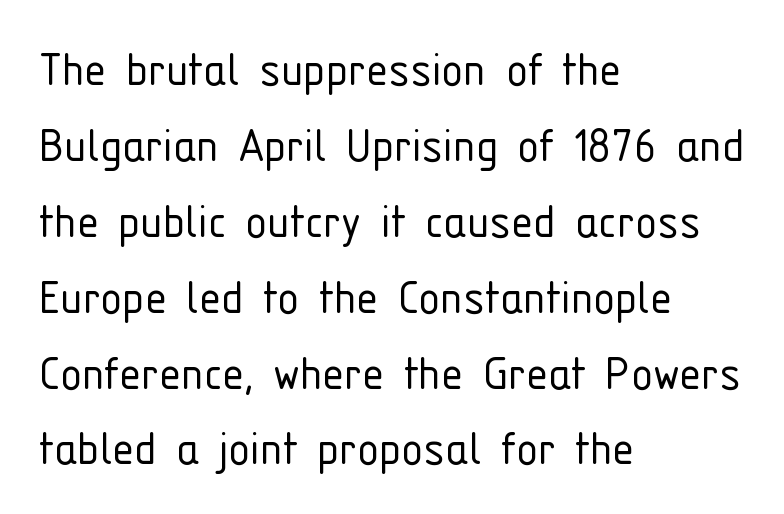
Q: Is the text bold? A: No.
Q: Is the text italic (slanted)? A: No, it is upright.
Q: Is the typeface a serif or a sans-serif typeface? A: Sans-serif.
Q: Is the text underlined? A: No.
Q: How is the paragraph aligned? A: Left-aligned.
Q: Is the spacing between letters normal or unusually wide? A: Normal.
Q: Is the spacing between lines tight, normal or loose? A: Normal.
Q: Width (condensed, normal, or wide)? A: Condensed.
Q: Stroke contrast? A: Low.
Q: x-height? A: Medium.
Q: Monospaced? A: No.
